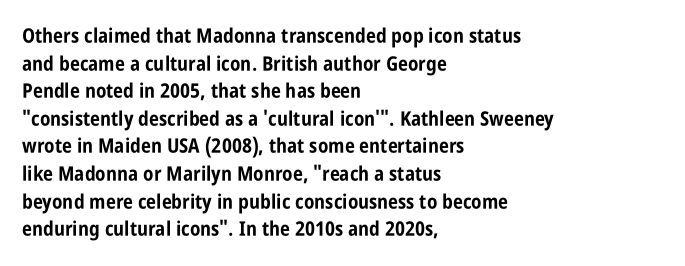
Q: Is the text bold? A: Yes.
Q: Is the text italic (slanted)? A: No, it is upright.
Q: Is the text underlined? A: No.
Q: How is the paragraph aligned? A: Left-aligned.
Q: Is the spacing between letters normal or unusually wide? A: Normal.
Q: Is the spacing between lines tight, normal or loose? A: Normal.
